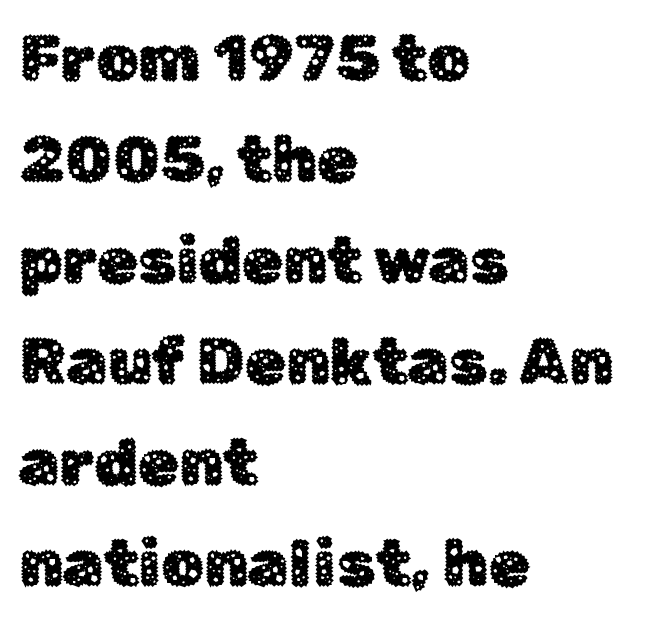
{"serif": "no", "italic": "no", "width": "normal", "stroke_contrast": "low", "x_height": "medium", "monospaced": "no", "underline": "no", "align": "left", "line_spacing": "normal", "line_spacing_ratio": 1.53, "letter_spacing": "normal", "letter_spacing_em": 0.0, "glyph_px": 66}
